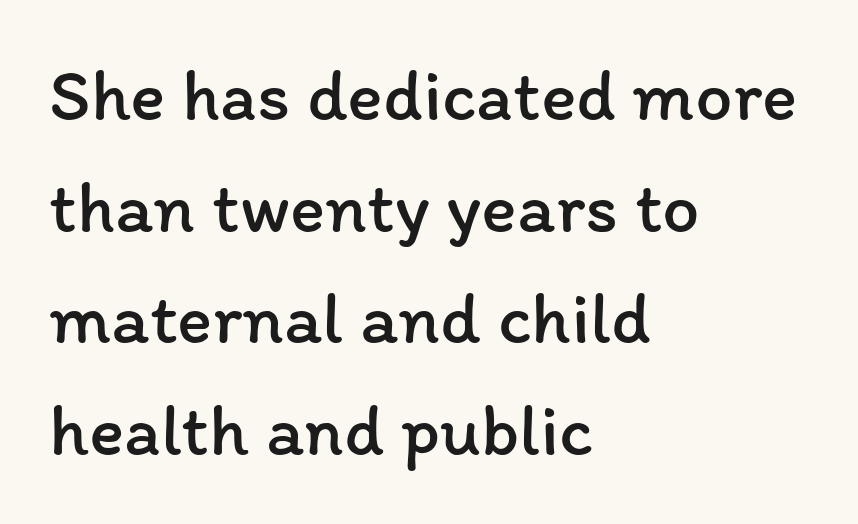
The image shows 74 px regular-weight type, upright; set left-aligned, normal line spacing (1.51x), normal letter spacing, not underlined; low stroke contrast and a medium x-height.
